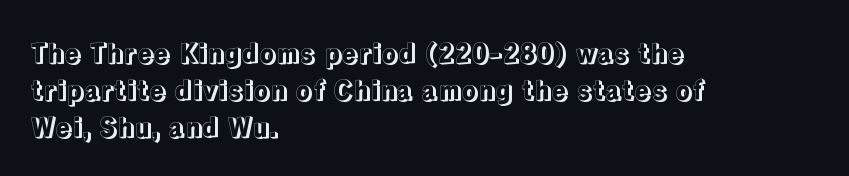
{"italic": "no", "underline": "no", "align": "left", "line_spacing": "normal", "line_spacing_ratio": 1.37, "letter_spacing": "normal", "letter_spacing_em": 0.0, "glyph_px": 27}
